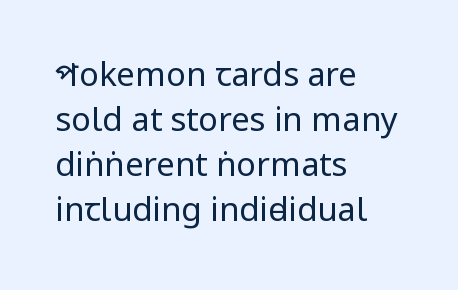
Q: Is the text bold? A: No.
Q: Is the text italic (slanted)? A: No, it is upright.
Q: Is the typeface a serif or a sans-serif typeface? A: Sans-serif.
Q: Is the text underlined? A: No.
Q: How is the paragraph aligned? A: Left-aligned.
Q: Is the spacing between letters normal or unusually wide? A: Normal.
Q: Is the spacing between lines tight, normal or loose? A: Normal.
Q: Width (condensed, normal, or wide)? A: Condensed.
Q: Stroke contrast? A: Low.
